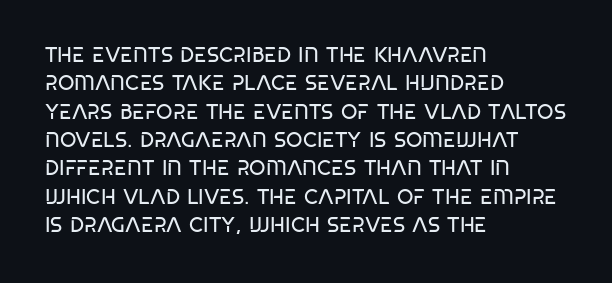
The image shows 21 px text type, upright; set left-aligned, normal line spacing (1.35x), normal letter spacing, not underlined.
